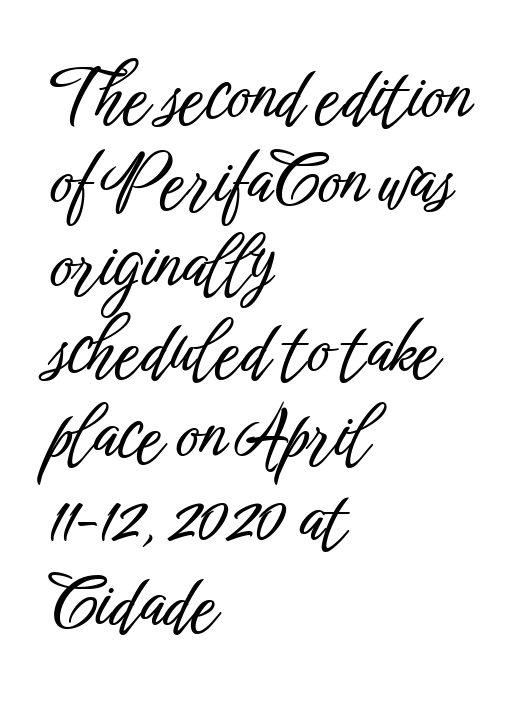
Is this a sans? Yes — the strokes have no serifs. Clear beneath every line of the passage. Alignment: flush left.
